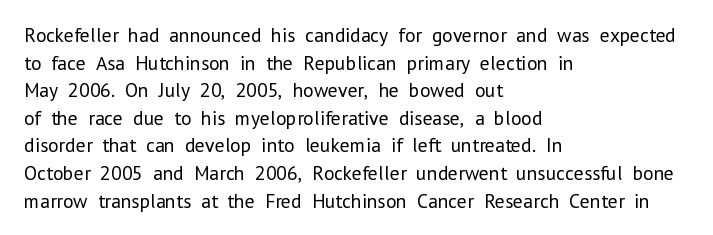
Q: Is the text bold? A: No.
Q: Is the text italic (slanted)? A: No, it is upright.
Q: Is the text underlined? A: No.
Q: How is the paragraph aligned? A: Left-aligned.
Q: Is the spacing between letters normal or unusually wide? A: Normal.
Q: Is the spacing between lines tight, normal or loose? A: Normal.
